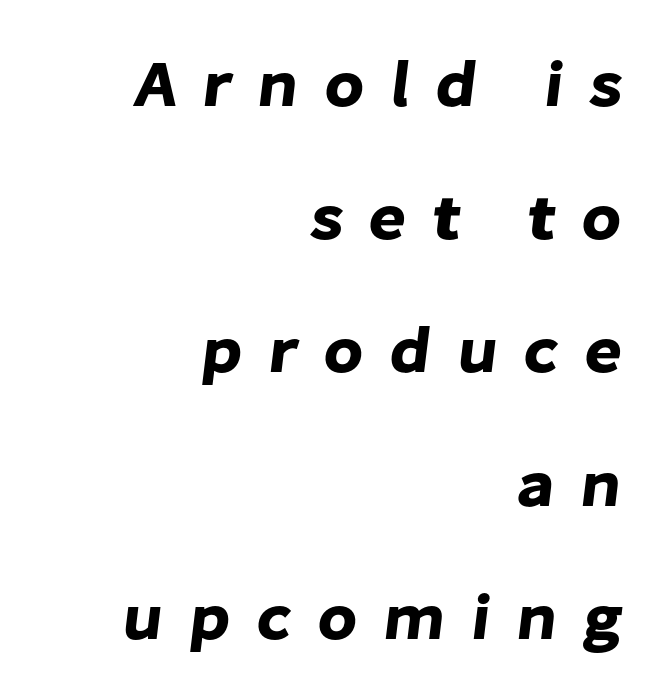
Q: Is the typeface a serif or a sans-serif typeface? A: Sans-serif.
Q: Is the text underlined? A: No.
Q: How is the paragraph aligned? A: Right-aligned.
Q: Is the spacing between letters normal or unusually wide? A: Unusually wide.
Q: Is the spacing between lines tight, normal or loose? A: Loose.
Q: Width (condensed, normal, or wide)? A: Normal.
Q: Stroke contrast? A: Low.
Q: x-height? A: Medium.
Q: Monospaced? A: No.
